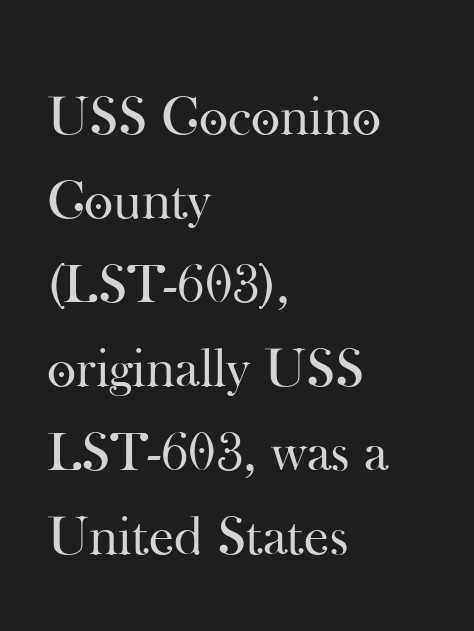
Q: Is the text bold? A: No.
Q: Is the text italic (slanted)? A: No, it is upright.
Q: Is the typeface a serif or a sans-serif typeface? A: Serif.
Q: Is the text underlined? A: No.
Q: How is the paragraph aligned? A: Left-aligned.
Q: Is the spacing between letters normal or unusually wide? A: Normal.
Q: Is the spacing between lines tight, normal or loose? A: Normal.
Q: Width (condensed, normal, or wide)? A: Normal.
Q: Stroke contrast? A: High.
Q: x-height? A: Small.
Q: Monospaced? A: No.
